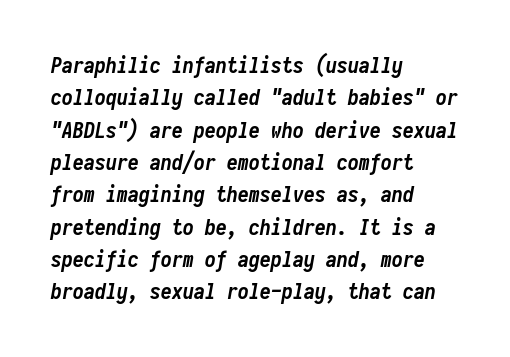
{"italic": "yes", "lean": "right", "slant_degrees": 10, "bold": "yes", "underline": "no", "align": "left", "line_spacing": "normal", "line_spacing_ratio": 1.47, "letter_spacing": "normal", "letter_spacing_em": 0.0, "glyph_px": 22}
